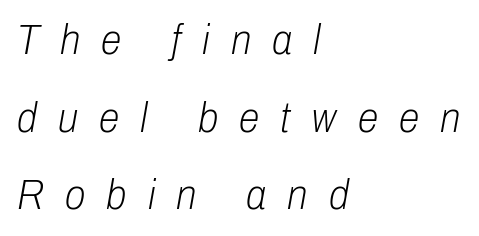
The image shows 42 px light, condensed type, italic (leaning right); set left-aligned, line spacing 1.85x, unusually wide letter spacing (+0.5 em), not underlined; low stroke contrast and a medium x-height.
